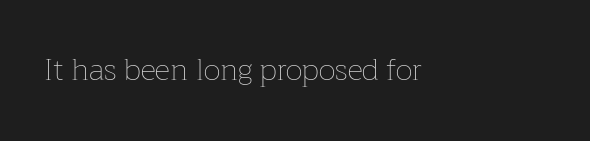
{"italic": "no", "bold": "no", "weight": "thin", "width": "normal", "stroke_contrast": "low", "x_height": "medium", "monospaced": "no", "underline": "no", "letter_spacing": "normal", "letter_spacing_em": 0.0, "glyph_px": 30}
